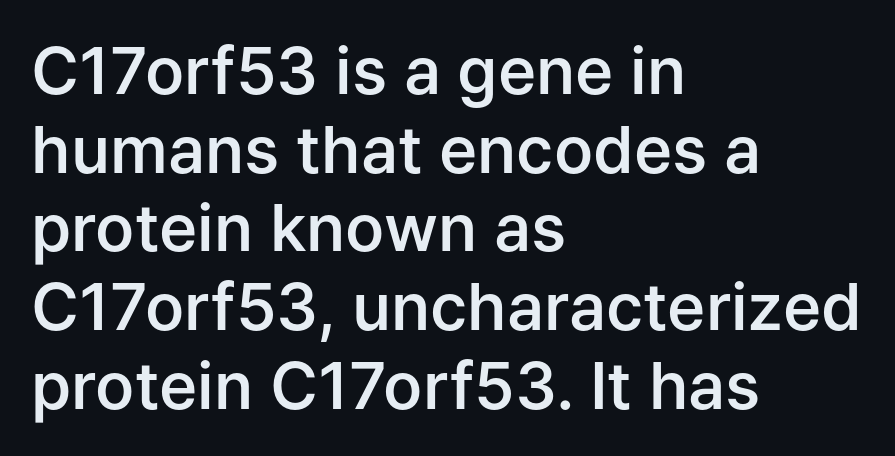
{"serif": "no", "italic": "no", "bold": "semi", "weight": "semibold", "width": "normal", "stroke_contrast": "low", "x_height": "medium", "monospaced": "no", "underline": "no", "align": "left", "line_spacing_ratio": 1.21, "letter_spacing": "normal", "letter_spacing_em": 0.0, "glyph_px": 65}
